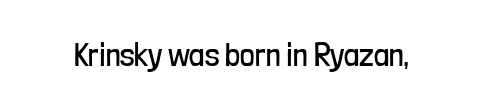
{"serif": "no", "italic": "no", "bold": "no", "weight": "regular", "width": "condensed", "stroke_contrast": "low", "x_height": "medium", "monospaced": "no", "underline": "no", "letter_spacing": "normal", "letter_spacing_em": 0.0, "glyph_px": 32}
